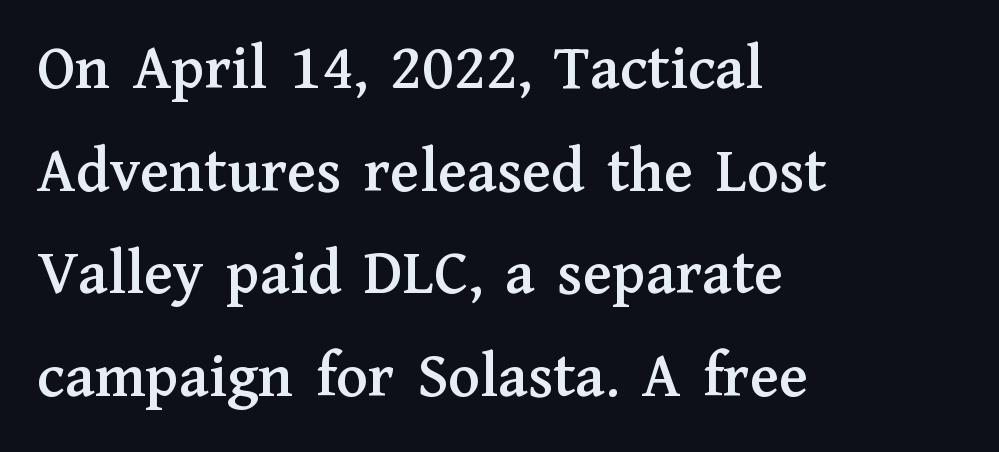
The rendering uses a moderate line-height, typical for paragraphs. Left-aligned paragraph, ragged on the right. Think of a printed novel: that variable character pitch is what you see here. This sample uses an upright cut, with every glyph sitting square on the baseline. The characters display serif detailing at their extremities.
